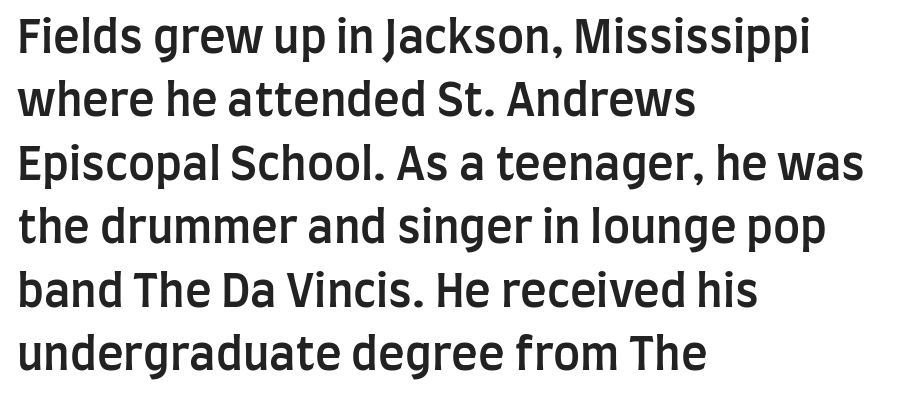
Q: Is the text bold? A: Semi-bold.
Q: Is the text italic (slanted)? A: No, it is upright.
Q: Is the typeface a serif or a sans-serif typeface? A: Sans-serif.
Q: Is the text underlined? A: No.
Q: How is the paragraph aligned? A: Left-aligned.
Q: Is the spacing between letters normal or unusually wide? A: Normal.
Q: Is the spacing between lines tight, normal or loose? A: Normal.
Q: Width (condensed, normal, or wide)? A: Condensed.
Q: Stroke contrast? A: Low.
Q: x-height? A: Large.
Q: Monospaced? A: No.
